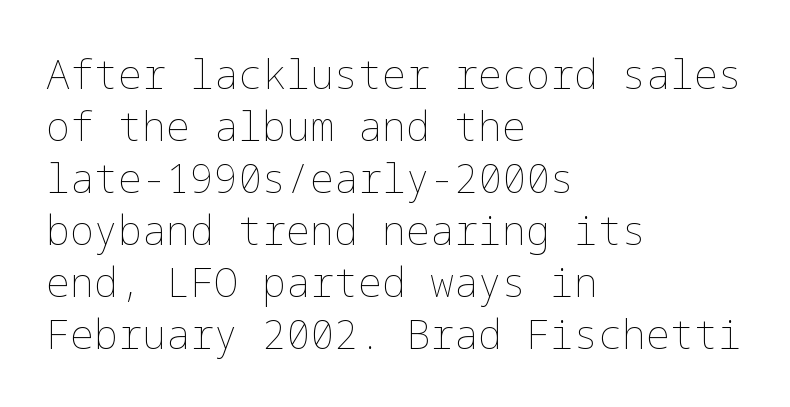
Tracking value appears to be zero — textbook default spacing. Beneath every word, the page is bare. Summary of weight: not heavy and not bold. In terms of posture, this sample is upright. Is there much room between lines? A standard amount, neither cramped nor airy. Each line starts at the same left margin while the right side varies.
